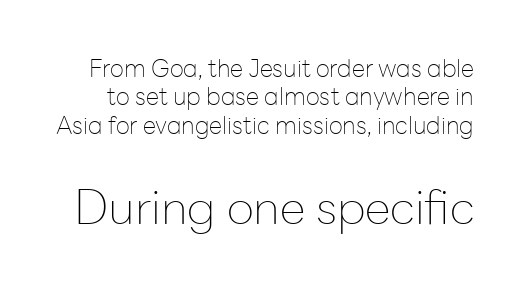
{"serif": "no", "italic": "no", "bold": "no", "weight": "thin", "width": "normal", "stroke_contrast": "low", "x_height": "medium", "monospaced": "no", "underline": "no", "line_spacing_ratio": 1.18, "letter_spacing": "normal", "letter_spacing_em": 0.0, "larger_block": "second", "size_ratio": 1.96, "glyph_px": 47}
